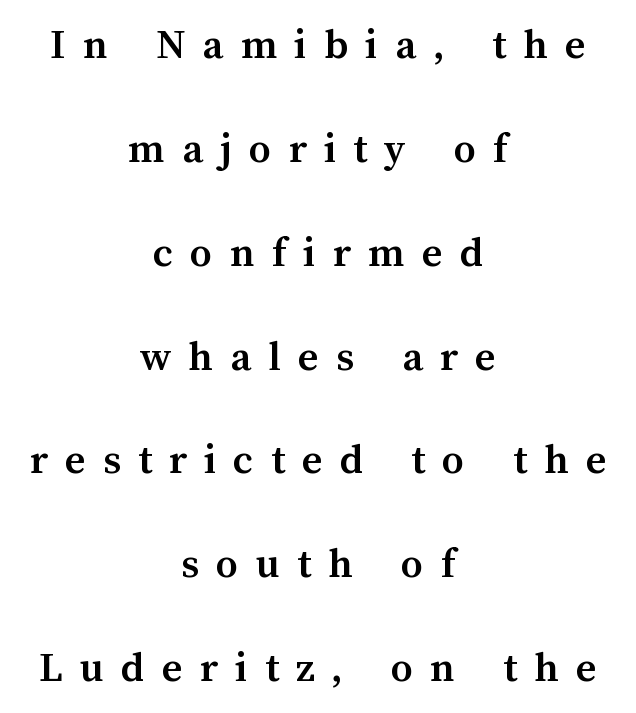
The image shows 44 px semibold type, upright; set centered, loose line spacing (2.36x), unusually wide letter spacing (+0.39 em), not underlined; medium stroke contrast and a medium x-height.
